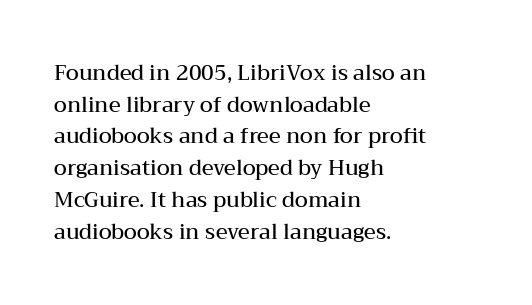
{"italic": "no", "bold": "semi", "underline": "no", "align": "left", "line_spacing": "normal", "line_spacing_ratio": 1.51, "letter_spacing": "normal", "letter_spacing_em": 0.0, "glyph_px": 21}
